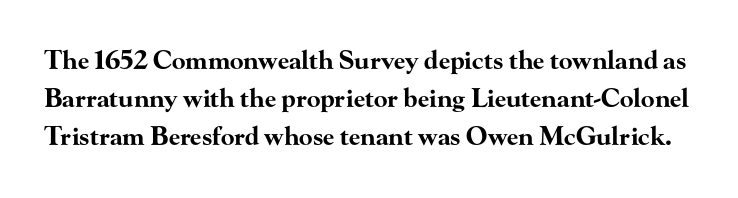
Q: Is the text bold? A: Yes.
Q: Is the text italic (slanted)? A: No, it is upright.
Q: Is the text underlined? A: No.
Q: Is the spacing between letters normal or unusually wide? A: Normal.
Q: Is the spacing between lines tight, normal or loose? A: Normal.
